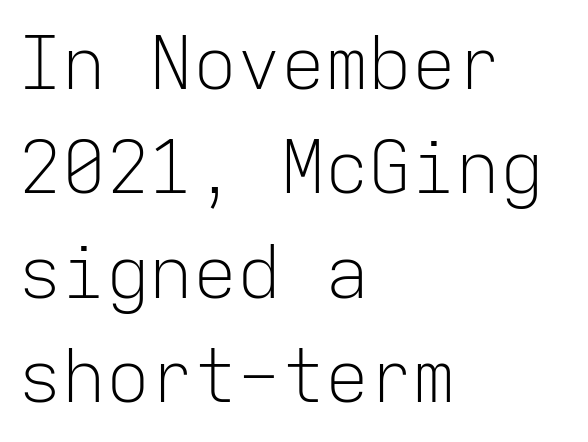
{"serif": "no", "italic": "no", "bold": "no", "weight": "light", "width": "normal", "stroke_contrast": "low", "x_height": "medium", "monospaced": "yes", "underline": "no", "align": "left", "line_spacing": "normal", "line_spacing_ratio": 1.43, "letter_spacing": "normal", "letter_spacing_em": 0.0, "glyph_px": 73}
